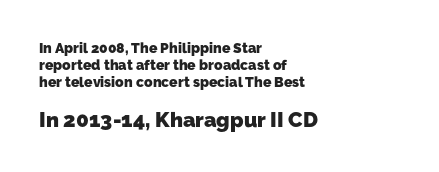
Q: Is the text bold? A: Yes.
Q: Is the text underlined? A: No.
Q: How is the paragraph aligned? A: Left-aligned.
Q: Is the spacing between letters normal or unusually wide? A: Normal.
Q: Which block of text is set in a larger size, the first (top) or the second (bottom)? A: The second (bottom) one.
